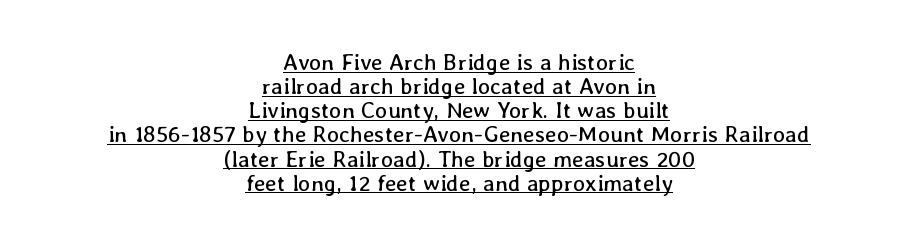
{"italic": "no", "bold": "no", "underline": "yes", "align": "center", "line_spacing": "tight", "line_spacing_ratio": 1.05, "letter_spacing": "normal", "letter_spacing_em": 0.0, "glyph_px": 23}
